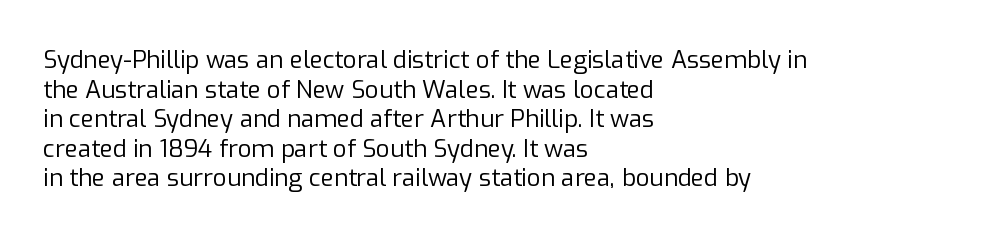
Words appear dense and cohesive because spacing is normal. Stem width sits at or under what a default text font uses. Honestly, there is no underline to notice here at all. The lettering stays uniformly vertical, giving the passage a roman look.
